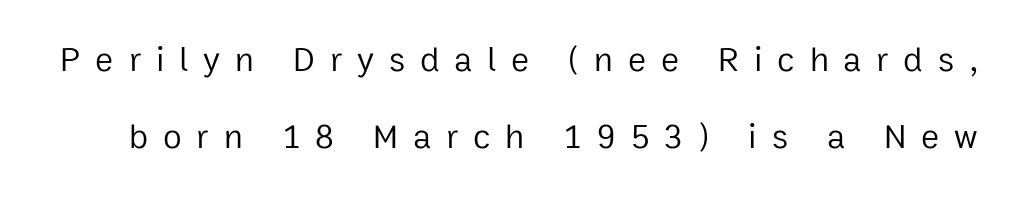
{"serif": "no", "italic": "no", "bold": "no", "weight": "regular", "width": "normal", "stroke_contrast": "low", "x_height": "medium", "monospaced": "no", "underline": "no", "line_spacing": "loose", "line_spacing_ratio": 2.27, "letter_spacing": "wide", "letter_spacing_em": 0.44, "glyph_px": 34}
